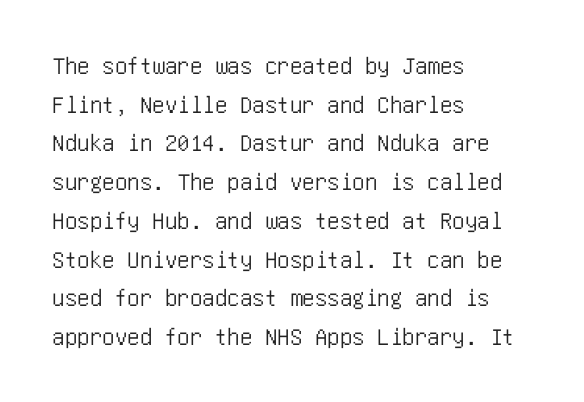
Q: Is the text italic (slanted)? A: No, it is upright.
Q: Is the text underlined? A: No.
Q: How is the paragraph aligned? A: Left-aligned.
Q: Is the spacing between letters normal or unusually wide? A: Normal.
Q: Is the spacing between lines tight, normal or loose? A: Normal.
